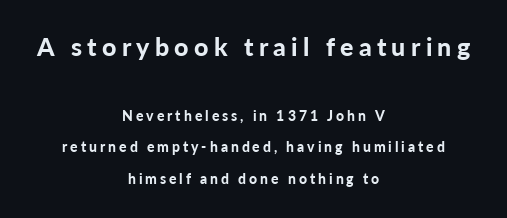
Q: Is the text bold? A: Yes.
Q: Is the text italic (slanted)? A: No, it is upright.
Q: Is the text underlined? A: No.
Q: How is the paragraph aligned? A: Centered.
Q: Is the spacing between letters normal or unusually wide? A: Unusually wide.
Q: Is the spacing between lines tight, normal or loose? A: Loose.
Q: Which block of text is set in a larger size, the first (top) or the second (bottom)? A: The first (top) one.
